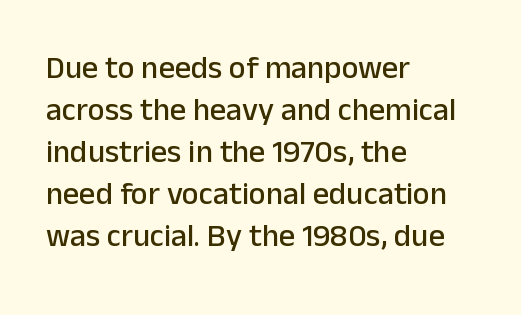
The image shows 32 px sans-serif type, upright; set left-aligned, normal line spacing (1.31x), normal letter spacing, not underlined; low stroke contrast and a medium x-height.
